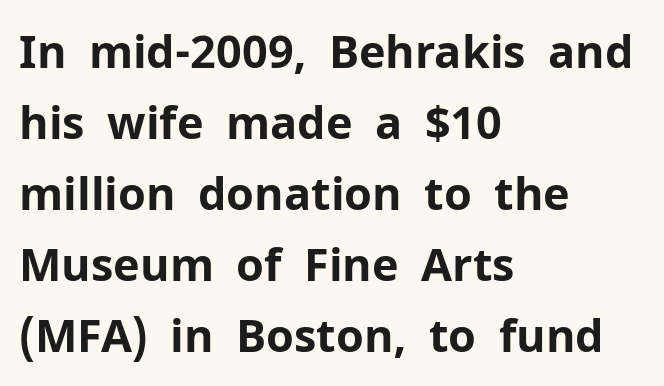
The image shows 45 px bold sans-serif type, upright; set left-aligned, normal line spacing (1.58x), normal letter spacing, not underlined; low stroke contrast and a medium x-height.
